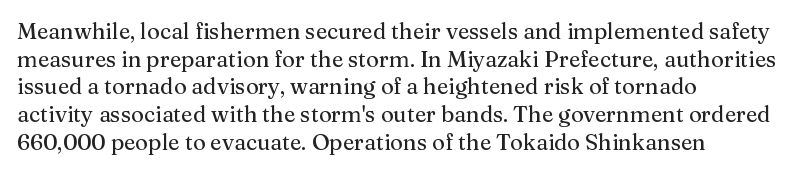
Q: Is the text italic (slanted)? A: No, it is upright.
Q: Is the text underlined? A: No.
Q: How is the paragraph aligned? A: Left-aligned.
Q: Is the spacing between letters normal or unusually wide? A: Normal.
Q: Is the spacing between lines tight, normal or loose? A: Normal.
